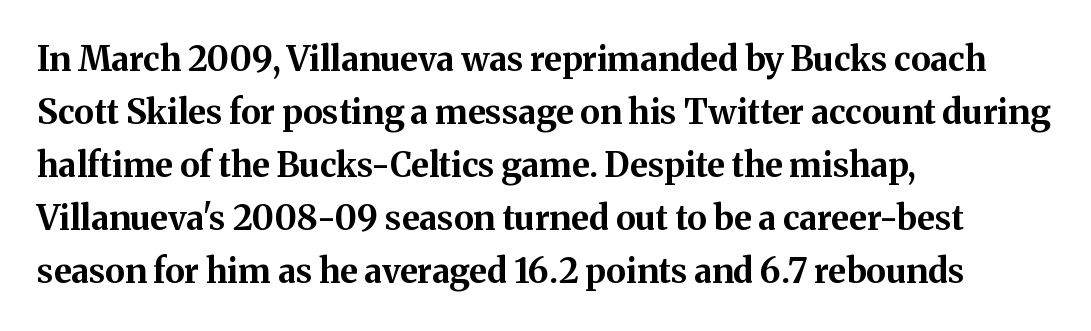
In terms of letterspacing, this is plain default setting. Upright lettering throughout. Caption: multi-line text, flush left, ragged right. Whoever set this chose a conventional vertical rhythm. The passage shown is typed in a proportional face where columns would drift.
